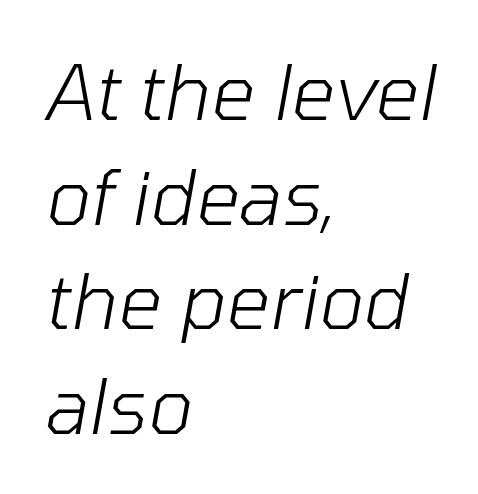
{"italic": "yes", "lean": "right", "slant_degrees": 10, "bold": "no", "weight": "light", "width": "normal", "stroke_contrast": "low", "x_height": "medium", "monospaced": "no", "underline": "no", "align": "left", "line_spacing": "normal", "line_spacing_ratio": 1.36, "letter_spacing": "normal", "letter_spacing_em": 0.0, "glyph_px": 77}
